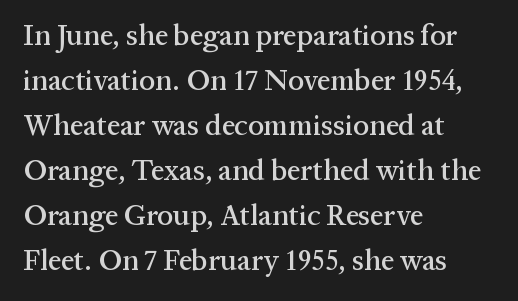
{"serif": "yes", "italic": "no", "width": "normal", "stroke_contrast": "medium", "x_height": "medium", "monospaced": "no", "underline": "no", "align": "left", "line_spacing": "normal", "line_spacing_ratio": 1.55, "letter_spacing": "normal", "letter_spacing_em": 0.0, "glyph_px": 29}
